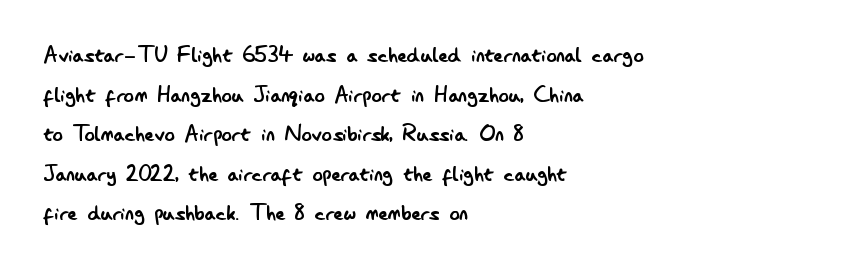
The image shows 26 px text type, upright; set left-aligned, normal line spacing (1.52x), normal letter spacing, not underlined.
